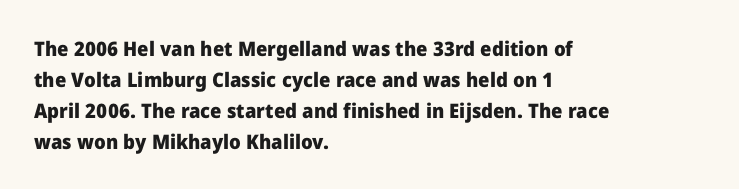
The image shows 20 px bold type, upright; set left-aligned, normal line spacing (1.55x), normal letter spacing, not underlined.
